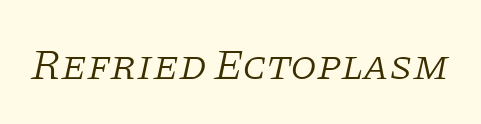
Q: Is the text bold? A: No.
Q: Is the text italic (slanted)? A: Yes, it leans right by about 11 degrees.
Q: Is the typeface a serif or a sans-serif typeface? A: Serif.
Q: Is the text underlined? A: No.
Q: Is the spacing between letters normal or unusually wide? A: Normal.
Q: Width (condensed, normal, or wide)? A: Normal.
Q: Stroke contrast? A: Low.
Q: x-height? A: Large.
Q: Monospaced? A: No.
